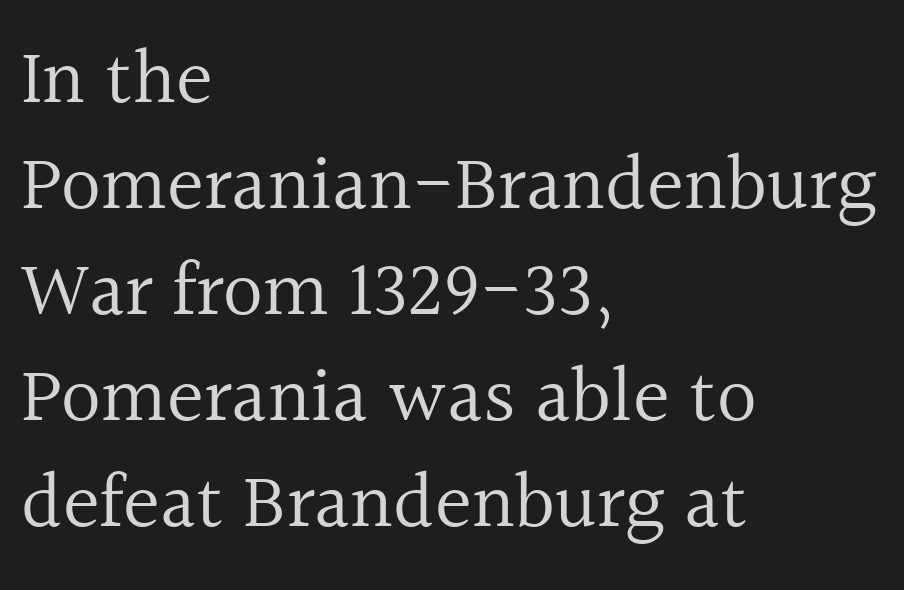
Q: Is the text bold? A: No.
Q: Is the text italic (slanted)? A: No, it is upright.
Q: Is the typeface a serif or a sans-serif typeface? A: Serif.
Q: Is the text underlined? A: No.
Q: How is the paragraph aligned? A: Left-aligned.
Q: Is the spacing between letters normal or unusually wide? A: Normal.
Q: Is the spacing between lines tight, normal or loose? A: Normal.
Q: Width (condensed, normal, or wide)? A: Normal.
Q: x-height? A: Medium.
Q: Monospaced? A: No.
